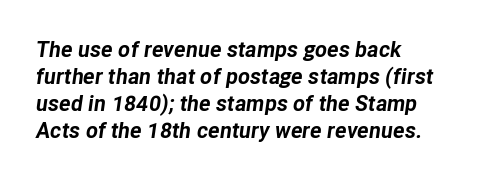
{"italic": "yes", "lean": "right", "slant_degrees": 8, "bold": "yes", "underline": "no", "align": "left", "line_spacing_ratio": 1.22, "letter_spacing": "normal", "letter_spacing_em": 0.0, "glyph_px": 22}
